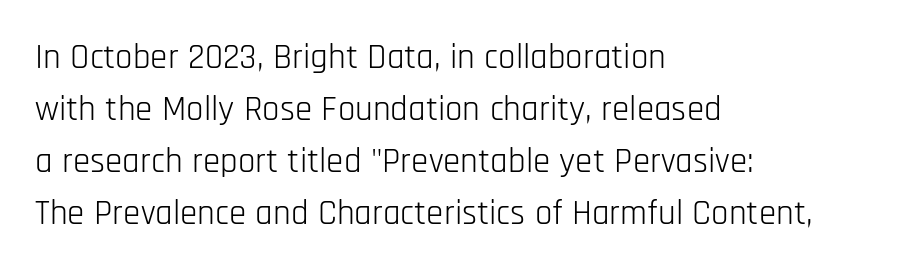
{"serif": "no", "italic": "no", "bold": "no", "weight": "light", "width": "condensed", "stroke_contrast": "low", "x_height": "large", "monospaced": "no", "underline": "no", "align": "left", "line_spacing": "normal", "line_spacing_ratio": 1.49, "letter_spacing": "normal", "letter_spacing_em": 0.0, "glyph_px": 35}
